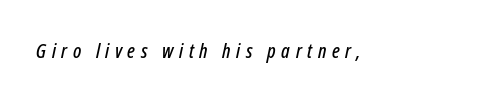
The image shows 20 px text type, italic (leaning right); set unusually wide letter spacing (+0.28 em), not underlined.
